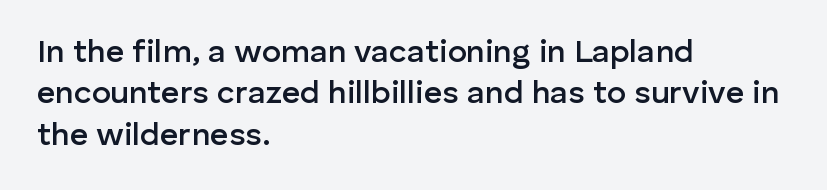
Q: Is the text bold? A: Semi-bold.
Q: Is the text italic (slanted)? A: No, it is upright.
Q: Is the typeface a serif or a sans-serif typeface? A: Sans-serif.
Q: Is the text underlined? A: No.
Q: How is the paragraph aligned? A: Left-aligned.
Q: Is the spacing between letters normal or unusually wide? A: Normal.
Q: Is the spacing between lines tight, normal or loose? A: Normal.
Q: Width (condensed, normal, or wide)? A: Normal.
Q: Stroke contrast? A: Low.
Q: x-height? A: Medium.
Q: Monospaced? A: No.
